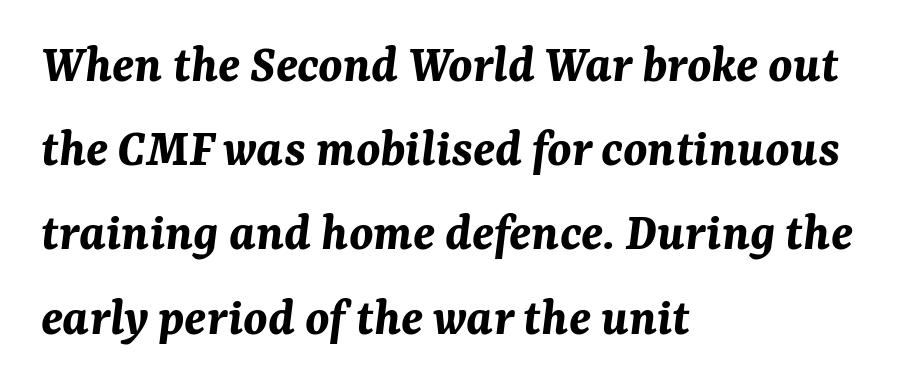
{"italic": "yes", "lean": "right", "slant_degrees": 7, "bold": "yes", "weight": "bold", "width": "normal", "stroke_contrast": "medium", "x_height": "medium", "monospaced": "no", "underline": "no", "align": "left", "line_spacing": "normal", "line_spacing_ratio": 1.56, "letter_spacing": "normal", "letter_spacing_em": 0.0, "glyph_px": 54}
